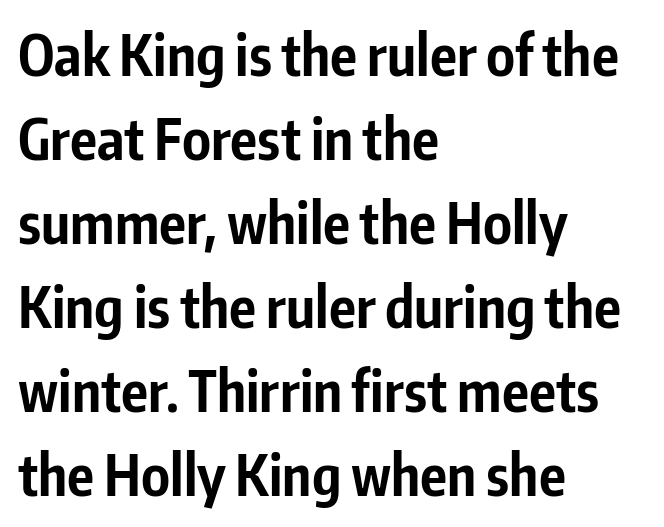
{"serif": "no", "italic": "no", "bold": "yes", "weight": "bold", "width": "condensed", "stroke_contrast": "low", "x_height": "medium", "monospaced": "no", "underline": "no", "align": "left", "line_spacing": "normal", "line_spacing_ratio": 1.5, "letter_spacing": "normal", "letter_spacing_em": 0.0, "glyph_px": 56}
